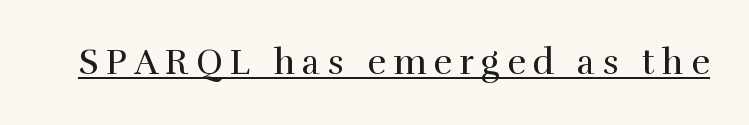
The image shows 35 px regular-weight serif type, upright; set unusually wide letter spacing (+0.21 em), underlined; a medium x-height.
